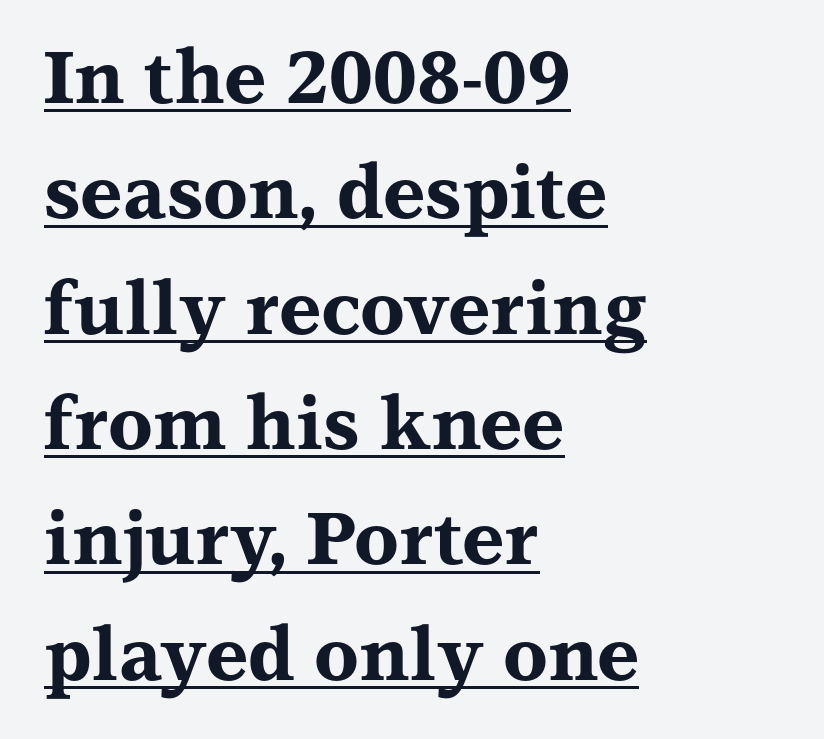
The image shows 73 px bold, wide serif type, upright; set left-aligned, normal line spacing (1.58x), normal letter spacing, underlined; medium stroke contrast and a medium x-height.
